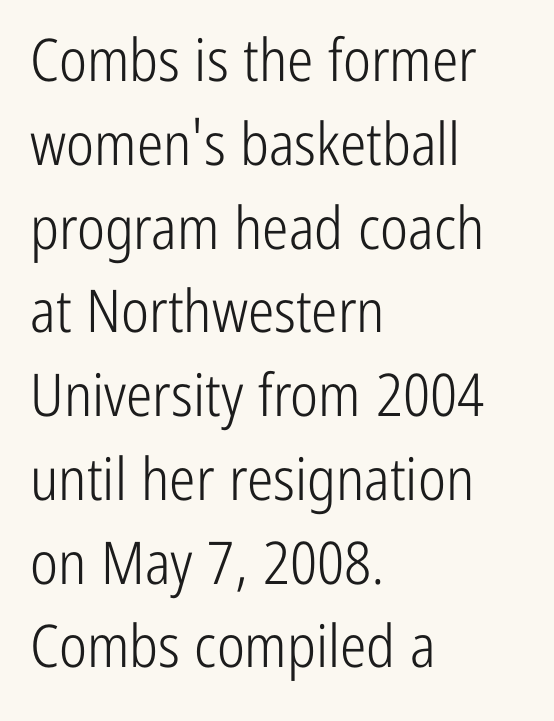
The image shows 59 px light, condensed sans-serif type, upright; set left-aligned, normal line spacing (1.42x), normal letter spacing, not underlined; low stroke contrast and a medium x-height.
